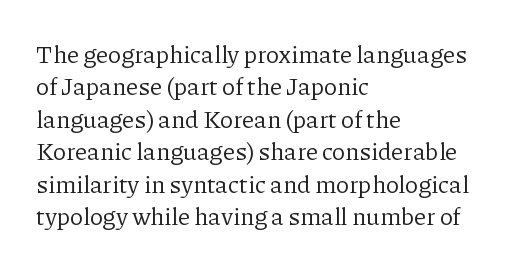
{"italic": "no", "bold": "no", "underline": "no", "align": "left", "line_spacing": "normal", "line_spacing_ratio": 1.35, "letter_spacing": "normal", "letter_spacing_em": 0.0, "glyph_px": 24}
